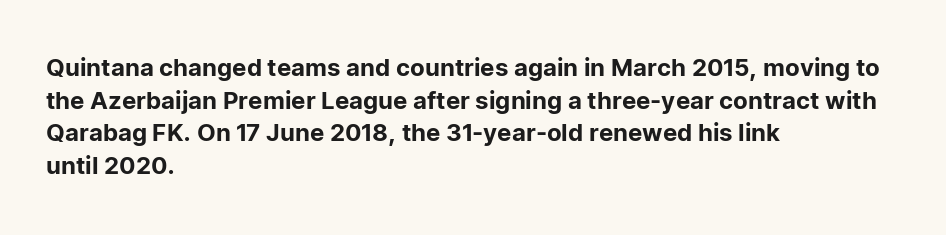
The vertical gap from one line to the next is medium. The rendering keeps characters at their native spacing. The axis of the letterforms is exactly vertical. Bare-footed words on every line. In CSS terms this would be text-align: left.
